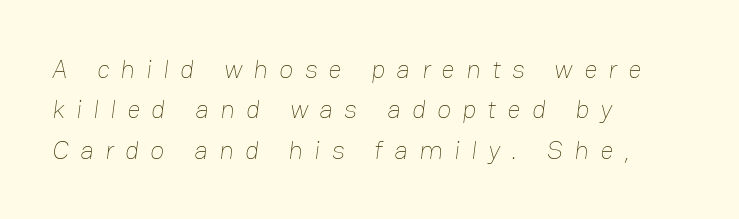
Look at the tracking — it's clearly loosened, letters drifting apart. Notice how the passage keeps a crisp vertical edge on the left only. The passage shown stacks its lines at a standard gap. Any mark beneath the type? The region is blank. Ink coverage per letter is moderate at most.
